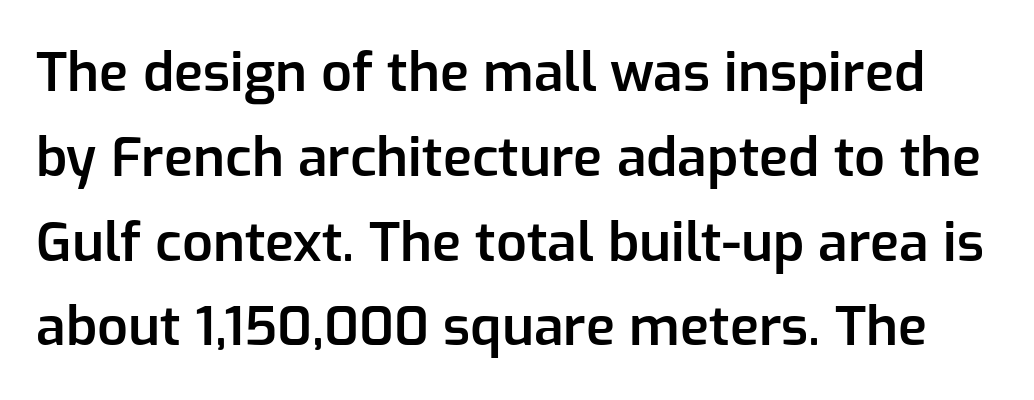
{"serif": "no", "italic": "no", "bold": "semi", "weight": "semibold", "width": "normal", "stroke_contrast": "low", "x_height": "medium", "monospaced": "no", "underline": "no", "line_spacing": "normal", "line_spacing_ratio": 1.57, "letter_spacing": "normal", "letter_spacing_em": 0.0, "glyph_px": 54}
